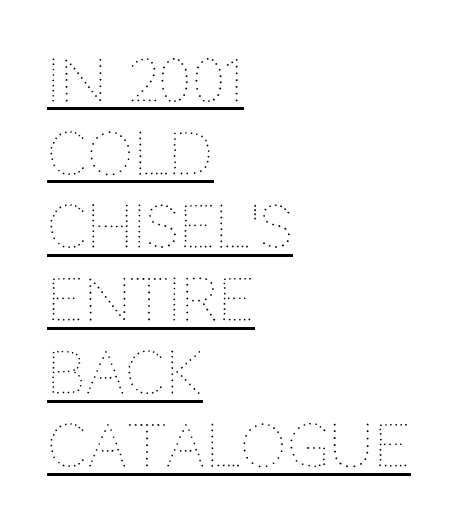
The image shows 58 px thin type, upright; set left-aligned, normal line spacing (1.26x), normal letter spacing, underlined; medium stroke contrast and a large x-height.
